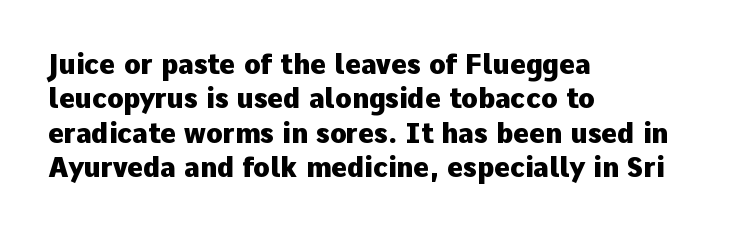
Q: Is the text bold? A: Yes.
Q: Is the text italic (slanted)? A: No, it is upright.
Q: Is the text underlined? A: No.
Q: How is the paragraph aligned? A: Left-aligned.
Q: Is the spacing between letters normal or unusually wide? A: Normal.
Q: Is the spacing between lines tight, normal or loose? A: Normal.
